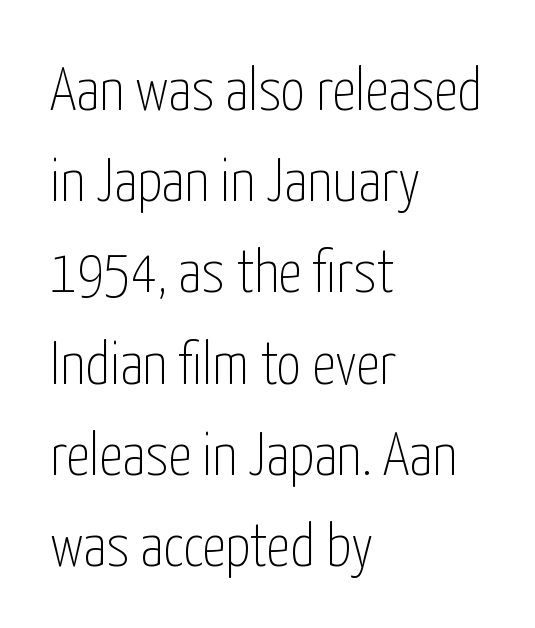
Tracking value appears to be zero — textbook default spacing. Is the type heavy? It reads as light-to-regular instead. Alignment: flush left. A sans-serif font was chosen for this passage. Character widths vary here, with narrow letters taking less room than wide ones.
